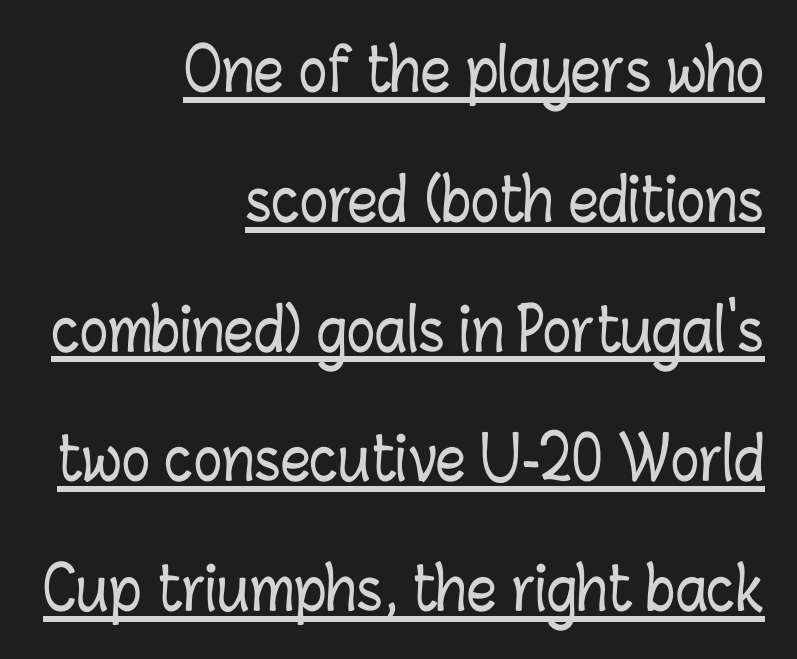
Short note: letters normally spaced. A typesetter would call this proportional, since set widths differ per character. Has an underline been added? It has. A student would call this right alignment; a typographer would say flush right, rag left.
